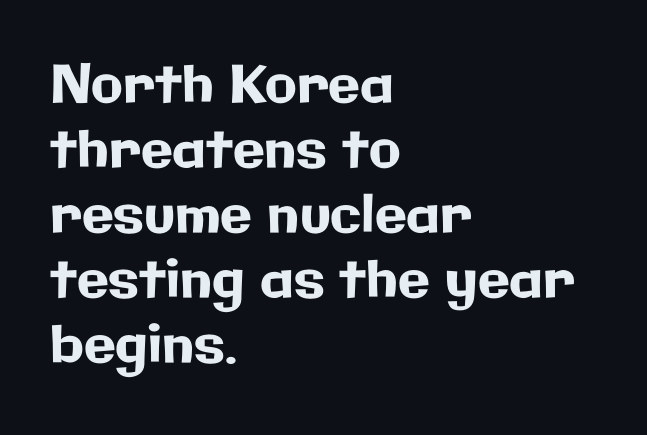
Each new line begins a customary step beneath the previous one. Words appear dense and cohesive because spacing is normal. Check under the words: just untouched page. You could not count columns in this text — the font is proportionally spaced. No italicization has been applied; the sample stays upright. The rendering anchors every line to the left-hand side.
